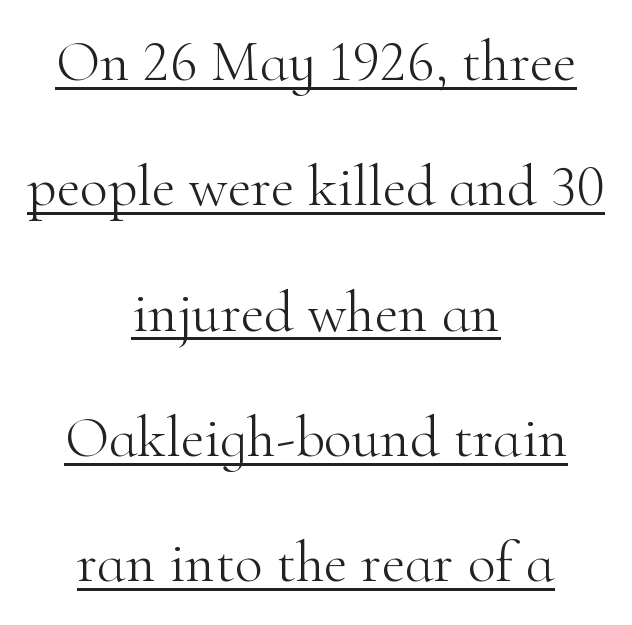
Q: Is the text bold? A: No.
Q: Is the text italic (slanted)? A: No, it is upright.
Q: Is the typeface a serif or a sans-serif typeface? A: Serif.
Q: Is the text underlined? A: Yes.
Q: How is the paragraph aligned? A: Centered.
Q: Is the spacing between letters normal or unusually wide? A: Normal.
Q: Is the spacing between lines tight, normal or loose? A: Loose.
Q: Width (condensed, normal, or wide)? A: Normal.
Q: Stroke contrast? A: High.
Q: x-height? A: Small.
Q: Monospaced? A: No.
